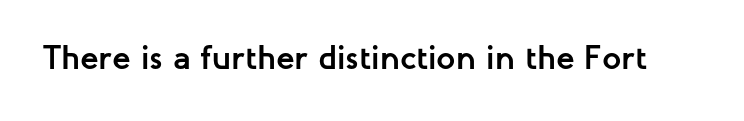
The image shows 34 px semibold sans-serif type, upright; set normal letter spacing, not underlined; low stroke contrast and a medium x-height.
